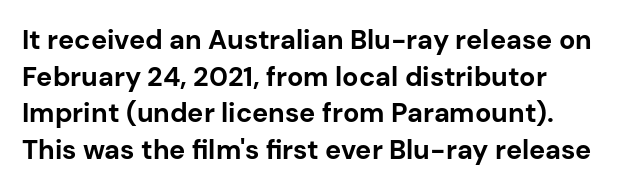
The image shows 27 px bold type, upright; set normal line spacing (1.36x), normal letter spacing, not underlined.
